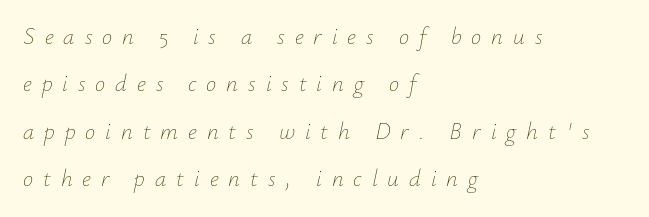
Q: Is the text bold? A: No.
Q: Is the text italic (slanted)? A: Yes, it leans right by about 12 degrees.
Q: Is the text underlined? A: No.
Q: How is the paragraph aligned? A: Left-aligned.
Q: Is the spacing between letters normal or unusually wide? A: Unusually wide.
Q: Is the spacing between lines tight, normal or loose? A: Loose.
